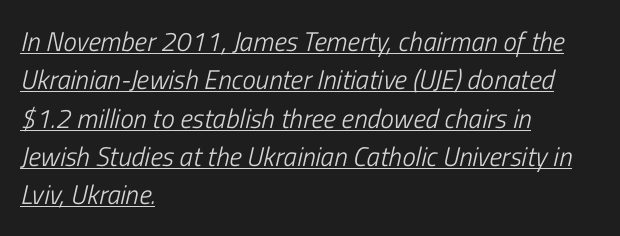
{"italic": "yes", "lean": "right", "slant_degrees": 13, "bold": "no", "underline": "yes", "align": "left", "line_spacing": "normal", "line_spacing_ratio": 1.42, "letter_spacing": "normal", "letter_spacing_em": 0.0, "glyph_px": 27}
